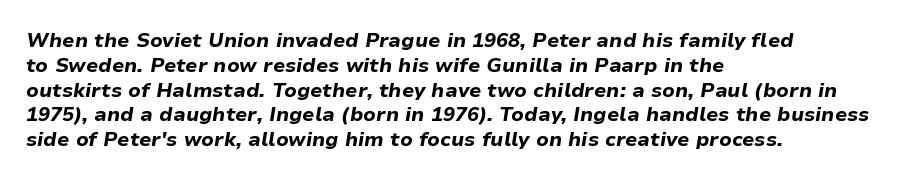
{"italic": "yes", "lean": "right", "slant_degrees": 9, "bold": "yes", "underline": "no", "align": "left", "line_spacing_ratio": 1.24, "letter_spacing": "normal", "letter_spacing_em": 0.0, "glyph_px": 20}
